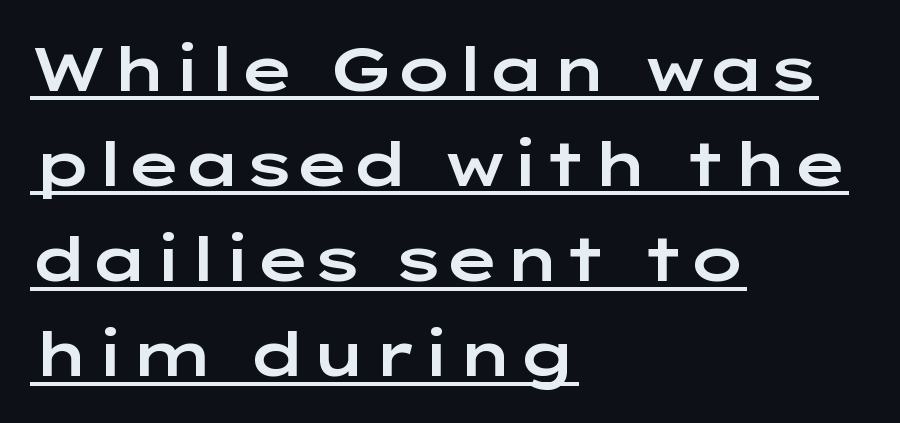
No extra tracking has been applied to these lines. The font's upright variant was chosen for this text. A classic flush-left, rag-right setting is used for this passage. The rows are spaced the way most documents space them. Each line of the rendering has a horizontal stroke beneath the glyphs.
